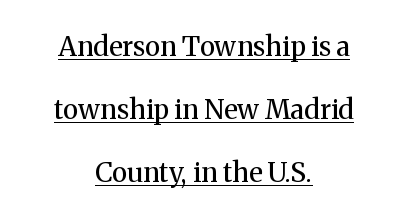
{"italic": "no", "bold": "no", "underline": "yes", "align": "center", "line_spacing": "loose", "line_spacing_ratio": 2.34, "letter_spacing": "normal", "letter_spacing_em": 0.0, "glyph_px": 27}
